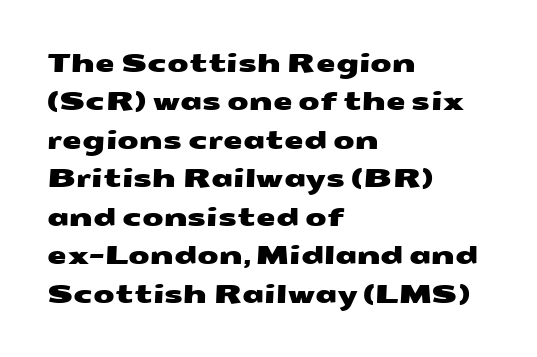
Q: Is the text underlined? A: No.
Q: How is the paragraph aligned? A: Left-aligned.
Q: Is the spacing between letters normal or unusually wide? A: Normal.
Q: Is the spacing between lines tight, normal or loose? A: Normal.
